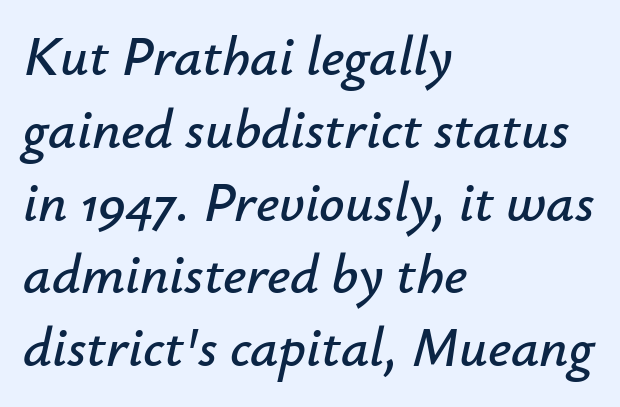
Q: Is the text italic (slanted)? A: Yes, it leans right by about 12 degrees.
Q: Is the text underlined? A: No.
Q: How is the paragraph aligned? A: Left-aligned.
Q: Is the spacing between letters normal or unusually wide? A: Normal.
Q: Is the spacing between lines tight, normal or loose? A: Normal.
Q: Width (condensed, normal, or wide)? A: Normal.
Q: Stroke contrast? A: Low.
Q: x-height? A: Small.
Q: Monospaced? A: No.
